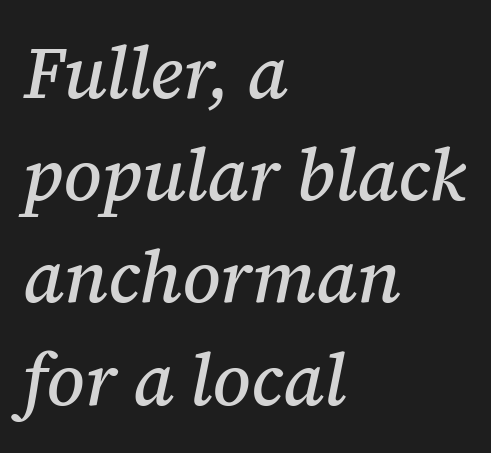
{"serif": "yes", "italic": "yes", "lean": "right", "slant_degrees": 12, "width": "normal", "stroke_contrast": "medium", "x_height": "medium", "monospaced": "no", "underline": "no", "align": "left", "line_spacing": "normal", "line_spacing_ratio": 1.42, "letter_spacing": "normal", "letter_spacing_em": 0.0, "glyph_px": 72}
